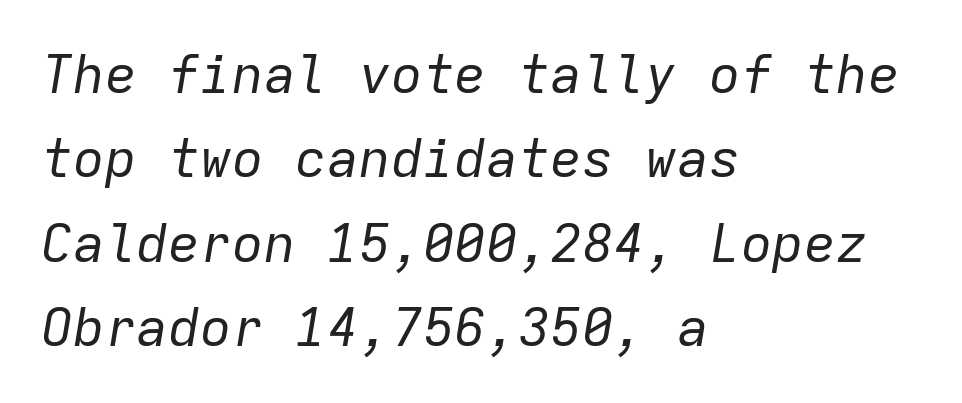
{"italic": "yes", "lean": "right", "slant_degrees": 9, "bold": "no", "weight": "regular", "width": "normal", "stroke_contrast": "low", "x_height": "medium", "monospaced": "yes", "underline": "no", "align": "left", "line_spacing": "normal", "line_spacing_ratio": 1.59, "letter_spacing": "normal", "letter_spacing_em": 0.0, "glyph_px": 53}
